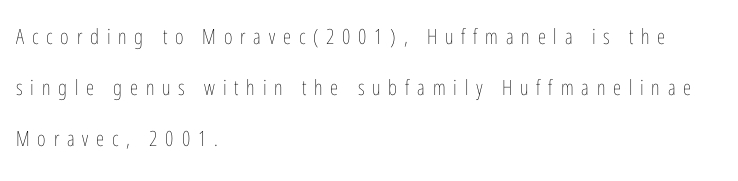
Q: Is the text bold? A: No.
Q: Is the text italic (slanted)? A: No, it is upright.
Q: Is the text underlined? A: No.
Q: How is the paragraph aligned? A: Left-aligned.
Q: Is the spacing between letters normal or unusually wide? A: Unusually wide.
Q: Is the spacing between lines tight, normal or loose? A: Loose.
